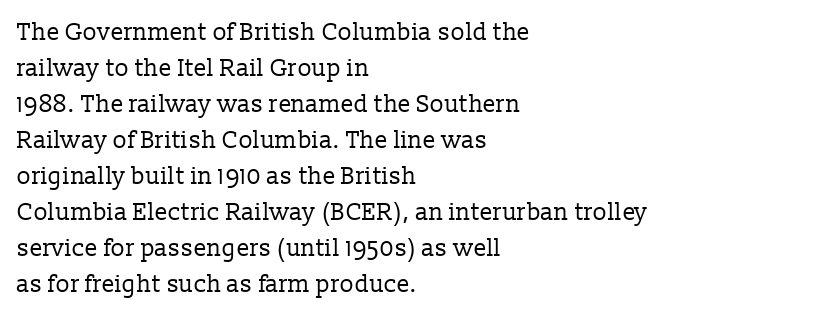
{"italic": "no", "bold": "no", "underline": "no", "align": "left", "line_spacing": "normal", "line_spacing_ratio": 1.5, "letter_spacing": "normal", "letter_spacing_em": 0.0, "glyph_px": 24}
